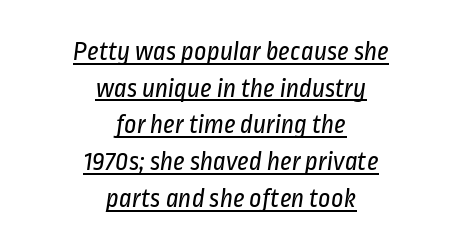
{"bold": "no", "underline": "yes", "align": "center", "line_spacing": "normal", "line_spacing_ratio": 1.36, "letter_spacing": "normal", "letter_spacing_em": 0.0, "glyph_px": 27}
